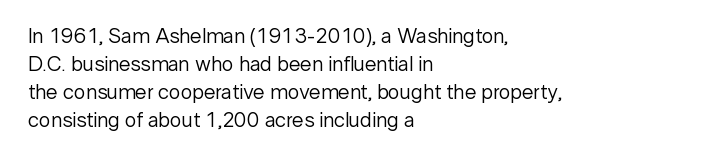
The image shows 21 px text type, upright; set left-aligned, normal line spacing (1.33x), normal letter spacing, not underlined.
